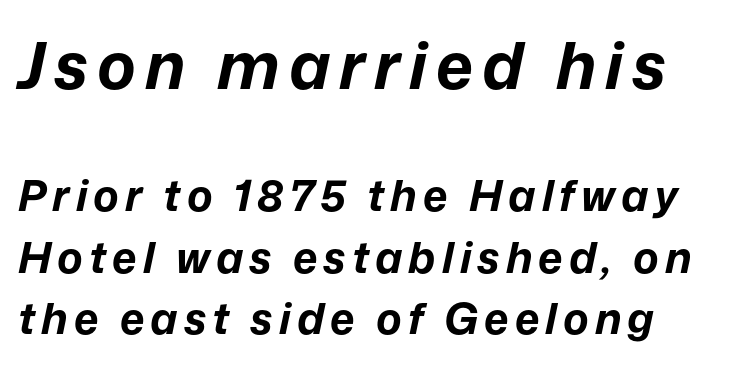
Q: Is the text bold? A: Yes.
Q: Is the text italic (slanted)? A: Yes, it leans right by about 12 degrees.
Q: Is the text underlined? A: No.
Q: Is the spacing between lines tight, normal or loose? A: Normal.
Q: Which block of text is set in a larger size, the first (top) or the second (bottom)? A: The first (top) one.
Q: Width (condensed, normal, or wide)? A: Normal.
Q: Stroke contrast? A: Low.
Q: x-height? A: Medium.
Q: Monospaced? A: No.
